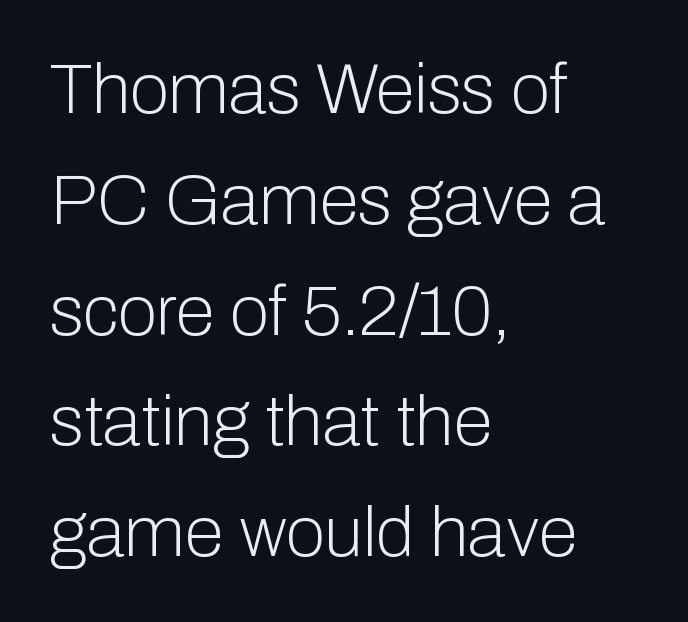
The face used here is a sans, in the tradition of grotesques and geometrics. In terms of letterspacing, this is plain default setting. Spacing verdict: proportional, widths tailored to each character. These lines stack with their left ends in a neat column. Nobody drew a line under any word here. The letters stand upright; this is a roman face.
